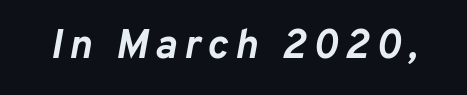
Descenders are the only things crossing below the line. Look at the stroke-to-counter ratio: heavy, a bold. Rendered with sloped, italic letterforms. Do the characters align in a grid? No, the font is proportional.
